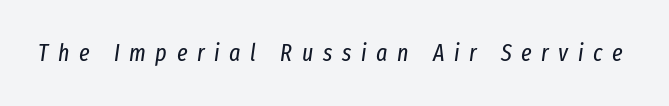
{"italic": "yes", "lean": "right", "slant_degrees": 8, "bold": "no", "underline": "no", "letter_spacing": "wide", "letter_spacing_em": 0.4, "glyph_px": 24}
